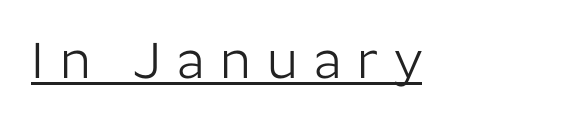
The passage shown is typed in a proportional face where columns would drift. No feet cap the strokes, marking this as sans-serif type. Does a line run under the words? Yes, clearly. The characters are drawn with everyday or finer stroke widths. The face used here is rendered with a markedly widened letterfit.
